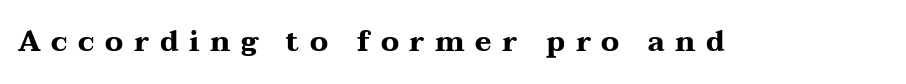
Q: Is the text bold? A: Yes.
Q: Is the text italic (slanted)? A: No, it is upright.
Q: Is the typeface a serif or a sans-serif typeface? A: Serif.
Q: Is the text underlined? A: No.
Q: Is the spacing between letters normal or unusually wide? A: Unusually wide.
Q: Width (condensed, normal, or wide)? A: Wide.
Q: Stroke contrast? A: Medium.
Q: x-height? A: Medium.
Q: Monospaced? A: No.
